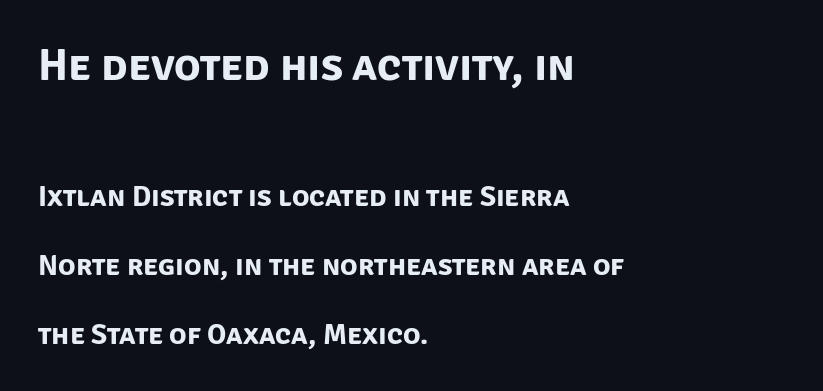
Q: Is the text bold? A: Yes.
Q: Is the typeface a serif or a sans-serif typeface? A: Sans-serif.
Q: Is the text underlined? A: No.
Q: How is the paragraph aligned? A: Left-aligned.
Q: Is the spacing between letters normal or unusually wide? A: Normal.
Q: Is the spacing between lines tight, normal or loose? A: Loose.
Q: Which block of text is set in a larger size, the first (top) or the second (bottom)? A: The first (top) one.
Q: Width (condensed, normal, or wide)? A: Normal.
Q: Stroke contrast? A: Low.
Q: x-height? A: Large.
Q: Monospaced? A: No.
